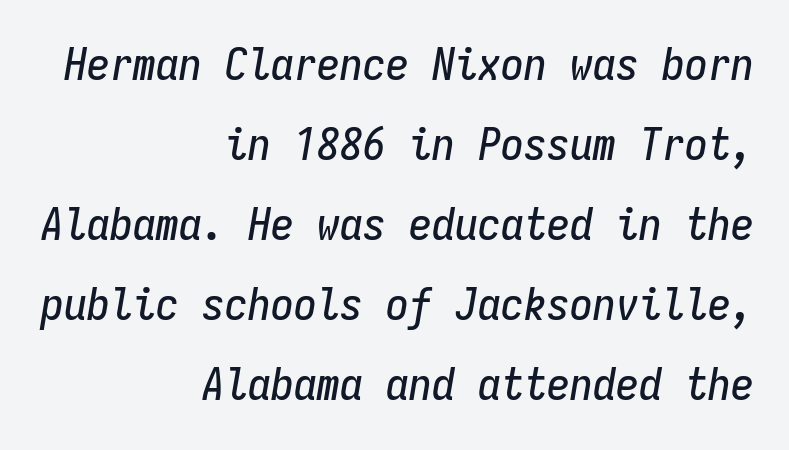
The image shows 46 px condensed type, italic (leaning right), monospaced; set right-aligned, line spacing 1.74x, normal letter spacing, not underlined; low stroke contrast and a medium x-height.
